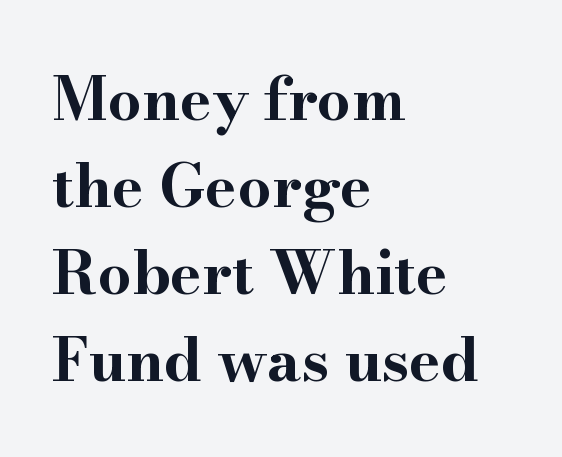
Q: Is the text bold? A: Yes.
Q: Is the text italic (slanted)? A: No, it is upright.
Q: Is the typeface a serif or a sans-serif typeface? A: Serif.
Q: Is the text underlined? A: No.
Q: How is the paragraph aligned? A: Left-aligned.
Q: Is the spacing between letters normal or unusually wide? A: Normal.
Q: Is the spacing between lines tight, normal or loose? A: Normal.
Q: Width (condensed, normal, or wide)? A: Wide.
Q: Stroke contrast? A: High.
Q: x-height? A: Small.
Q: Monospaced? A: No.
